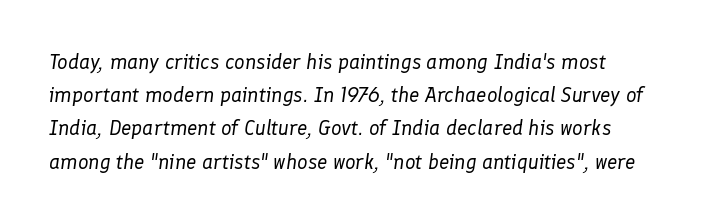
These glyphs show unthickened strokes, regular width or finer. Regular leading. Any mark beneath the type? The region is blank. The typography opts for an oblique posture over an upright one.
